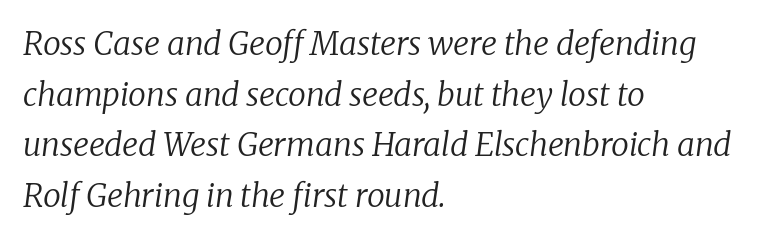
Q: Is the text bold? A: No.
Q: Is the text italic (slanted)? A: Yes, it leans right by about 8 degrees.
Q: Is the typeface a serif or a sans-serif typeface? A: Serif.
Q: Is the text underlined? A: No.
Q: How is the paragraph aligned? A: Left-aligned.
Q: Is the spacing between letters normal or unusually wide? A: Normal.
Q: Is the spacing between lines tight, normal or loose? A: Normal.
Q: Width (condensed, normal, or wide)? A: Normal.
Q: Stroke contrast? A: Low.
Q: x-height? A: Medium.
Q: Monospaced? A: No.
